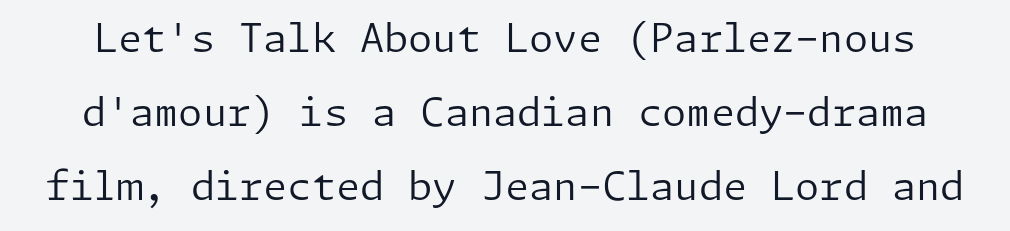
{"serif": "no", "italic": "no", "bold": "no", "weight": "regular", "width": "normal", "stroke_contrast": "low", "x_height": "medium", "underline": "no", "line_spacing": "loose", "line_spacing_ratio": 1.9, "letter_spacing": "normal", "letter_spacing_em": 0.0, "glyph_px": 39}
